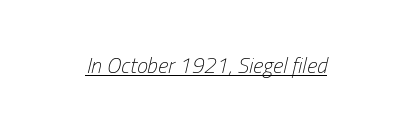
{"italic": "yes", "lean": "right", "slant_degrees": 13, "bold": "no", "underline": "yes", "letter_spacing": "normal", "letter_spacing_em": 0.0, "glyph_px": 22}
